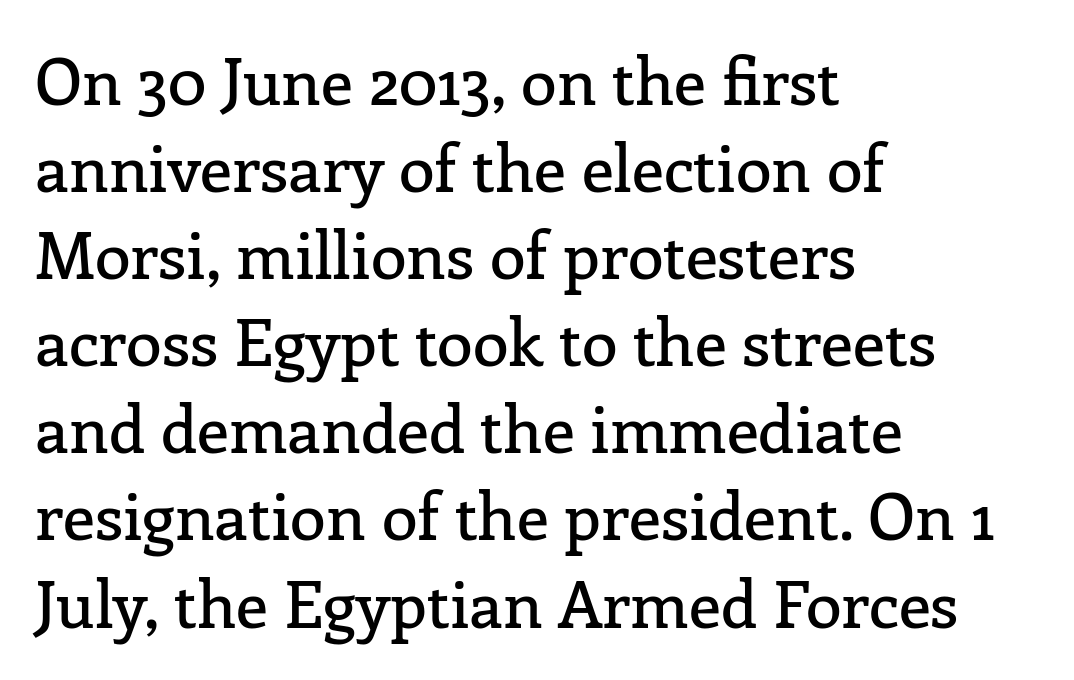
{"serif": "yes", "italic": "no", "width": "normal", "stroke_contrast": "low", "x_height": "medium", "monospaced": "no", "underline": "no", "align": "left", "line_spacing": "normal", "line_spacing_ratio": 1.34, "letter_spacing": "normal", "letter_spacing_em": 0.0, "glyph_px": 65}
